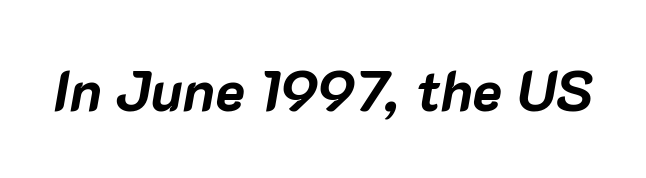
Q: Is the text bold? A: Yes.
Q: Is the text italic (slanted)? A: Yes, it leans right by about 10 degrees.
Q: Is the text underlined? A: No.
Q: Is the spacing between letters normal or unusually wide? A: Normal.
Q: Width (condensed, normal, or wide)? A: Normal.
Q: Stroke contrast? A: Low.
Q: x-height? A: Medium.
Q: Monospaced? A: No.
